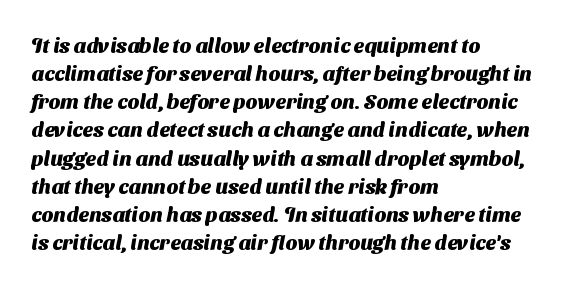
Horizontal bands of white between lines are of average thickness. The face used here is rendered with its standard letterfit. Caption: bold face, heavy strokes. Which margin do the lines hug? The left one — the right edge is uneven. A clean baseline with only descenders dipping below it.
